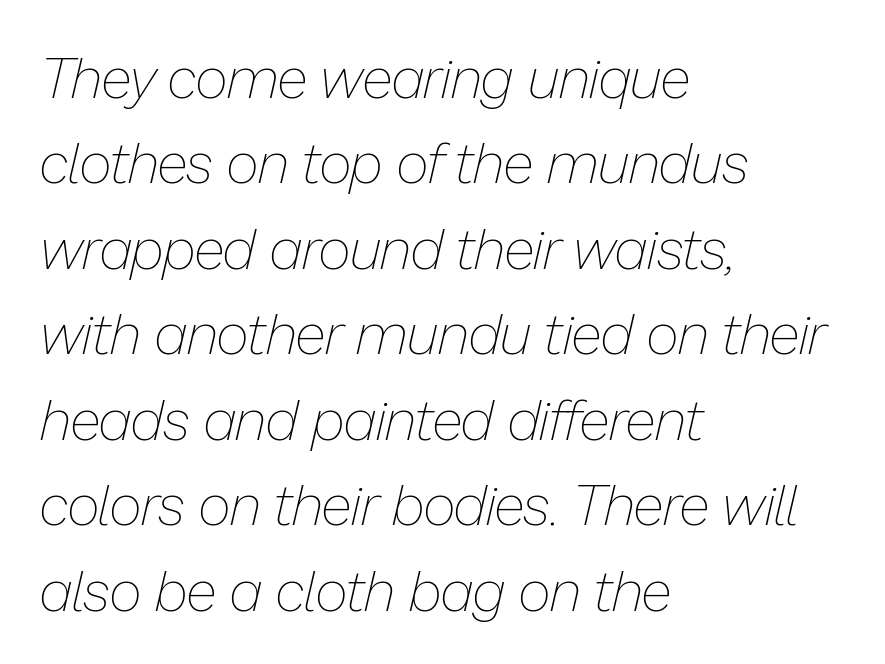
{"italic": "yes", "lean": "right", "slant_degrees": 13, "bold": "no", "weight": "thin", "width": "normal", "stroke_contrast": "low", "x_height": "medium", "monospaced": "no", "underline": "no", "align": "left", "line_spacing": "normal", "line_spacing_ratio": 1.5, "letter_spacing": "normal", "letter_spacing_em": 0.0, "glyph_px": 57}
